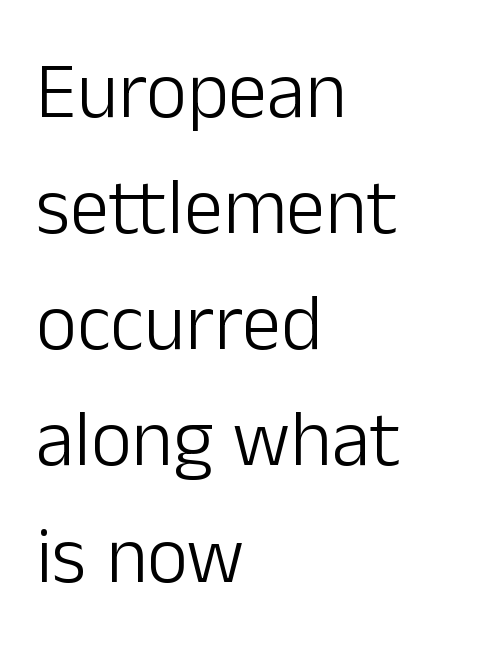
Letters have the restrained weight of plain body copy at most. The area under the type is left untouched. The letters stand upright; this is a roman face. Does extra space separate the letters? No, they use regular spacing. Whoever set this chose a conventional vertical rhythm.
